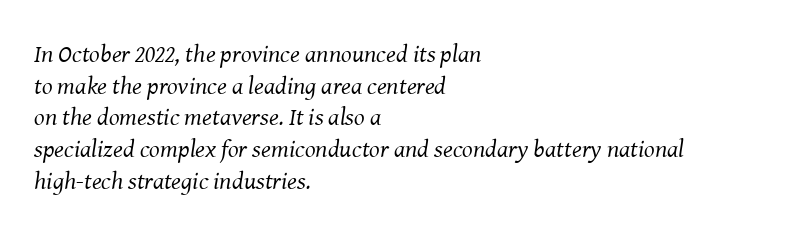
The image shows 25 px text type, italic (leaning right); set left-aligned, normal line spacing (1.27x), normal letter spacing, not underlined.
